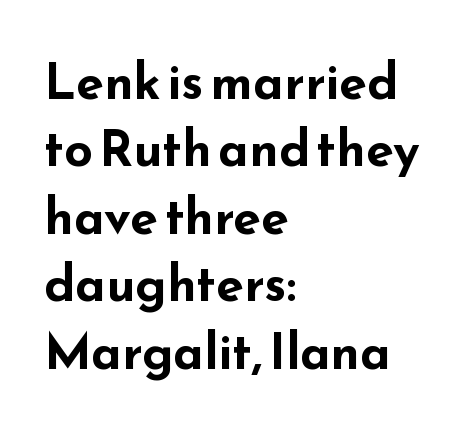
Q: Is the text bold? A: Yes.
Q: Is the text italic (slanted)? A: No, it is upright.
Q: Is the typeface a serif or a sans-serif typeface? A: Sans-serif.
Q: Is the text underlined? A: No.
Q: How is the paragraph aligned? A: Left-aligned.
Q: Is the spacing between letters normal or unusually wide? A: Normal.
Q: Is the spacing between lines tight, normal or loose? A: Normal.
Q: Width (condensed, normal, or wide)? A: Wide.
Q: Stroke contrast? A: Low.
Q: x-height? A: Small.
Q: Monospaced? A: No.
